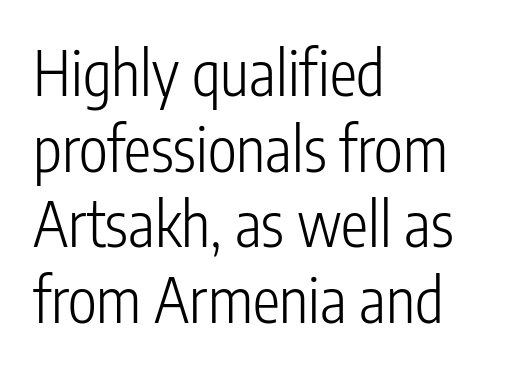
The image shows 61 px light, condensed sans-serif type, upright; set left-aligned, line spacing 1.24x, normal letter spacing, not underlined; low stroke contrast and a medium x-height.
